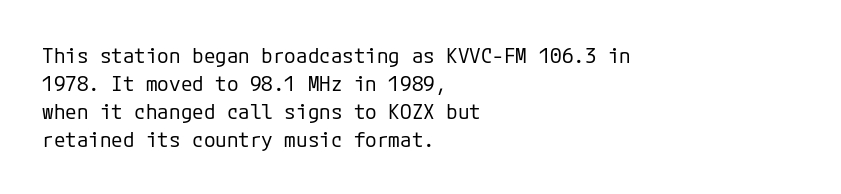
Q: Is the text bold? A: No.
Q: Is the text italic (slanted)? A: No, it is upright.
Q: Is the text underlined? A: No.
Q: How is the paragraph aligned? A: Left-aligned.
Q: Is the spacing between letters normal or unusually wide? A: Normal.
Q: Is the spacing between lines tight, normal or loose? A: Normal.
